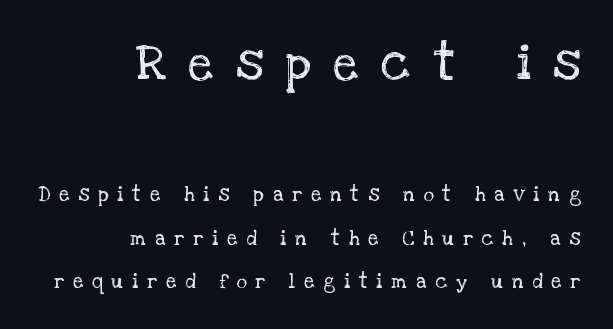
Q: Is the text bold? A: No.
Q: Is the text italic (slanted)? A: No, it is upright.
Q: Is the typeface a serif or a sans-serif typeface? A: Serif.
Q: Is the text underlined? A: No.
Q: How is the paragraph aligned? A: Right-aligned.
Q: Is the spacing between letters normal or unusually wide? A: Unusually wide.
Q: Is the spacing between lines tight, normal or loose? A: Loose.
Q: Which block of text is set in a larger size, the first (top) or the second (bottom)? A: The first (top) one.
Q: Width (condensed, normal, or wide)? A: Normal.
Q: Stroke contrast? A: Low.
Q: x-height? A: Large.
Q: Monospaced? A: No.
